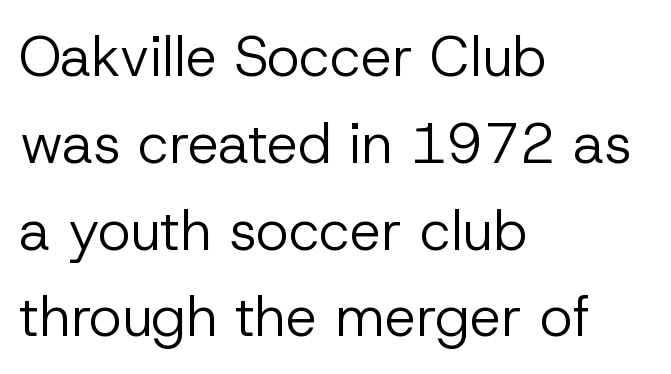
Q: Is the text bold? A: No.
Q: Is the text italic (slanted)? A: No, it is upright.
Q: Is the typeface a serif or a sans-serif typeface? A: Sans-serif.
Q: Is the text underlined? A: No.
Q: How is the paragraph aligned? A: Left-aligned.
Q: Is the spacing between letters normal or unusually wide? A: Normal.
Q: Is the spacing between lines tight, normal or loose? A: Normal.
Q: Width (condensed, normal, or wide)? A: Normal.
Q: Stroke contrast? A: Low.
Q: x-height? A: Medium.
Q: Monospaced? A: No.
